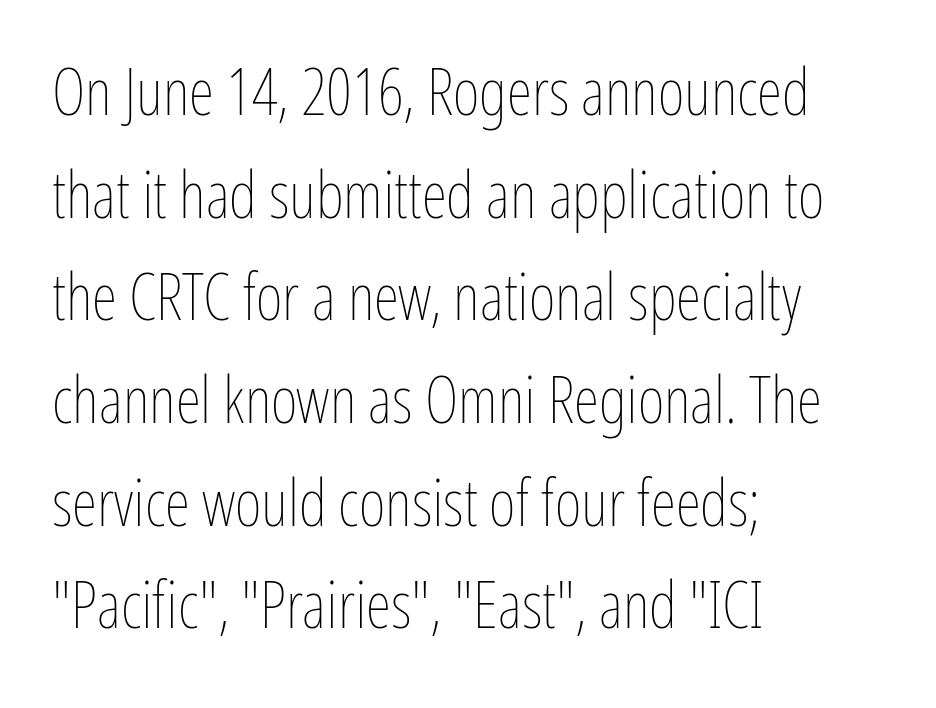
All the whitespace from short lines collects on the right. In terms of letterspacing, this is plain default setting. Vertically, the passage feels balanced, rows spaced as you'd expect. The glyphs are unaccompanied by any horizontal stroke below them. Quick note: not italic, upright. Think standard paragraph weight, or any step lighter than that.
